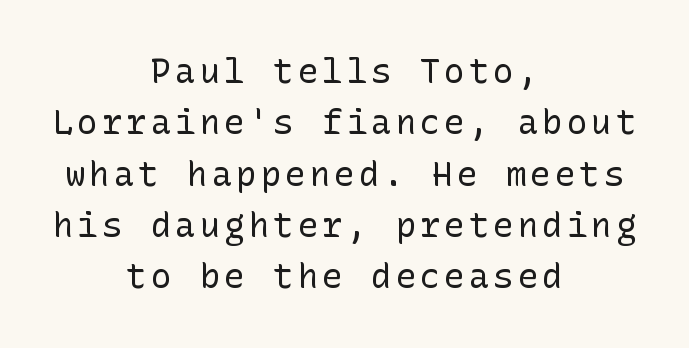
The lines sit at an ordinary, default distance from one another. A typesetter would mark this as roman, not italic. Letters rest on an invisible, unmarked baseline. Stroke terminals: plain, sans-serif. Which margin do the lines hug? Neither — every line sits in the middle.
